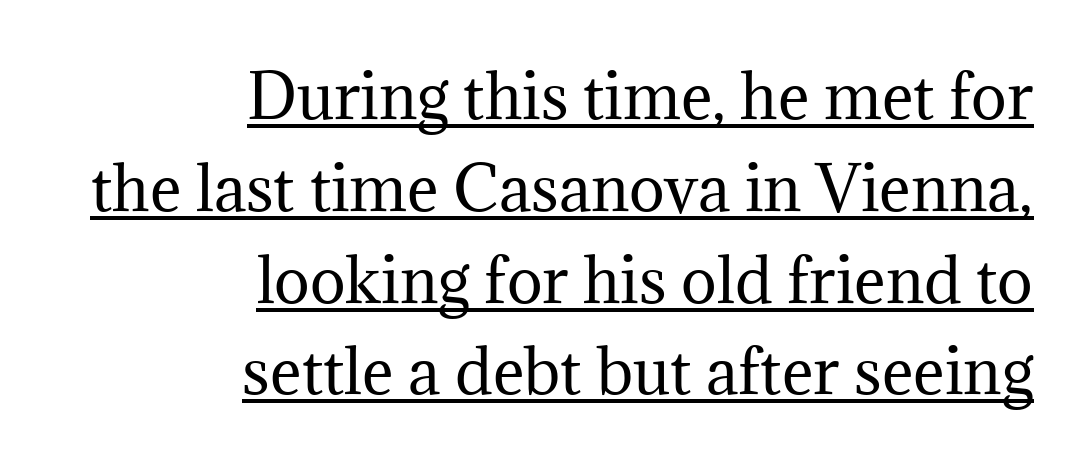
{"serif": "yes", "italic": "no", "bold": "no", "weight": "regular", "width": "normal", "stroke_contrast": "medium", "x_height": "medium", "monospaced": "no", "underline": "yes", "align": "right", "line_spacing": "normal", "line_spacing_ratio": 1.53, "letter_spacing": "normal", "letter_spacing_em": 0.0, "glyph_px": 60}
